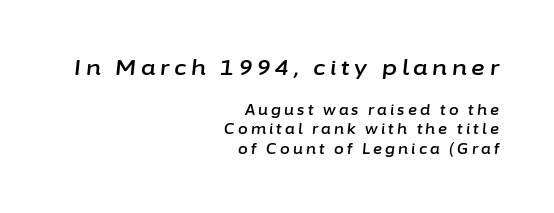
The image shows 21 px text type, italic (leaning right); set right-aligned, normal line spacing (1.39x), unusually wide letter spacing (+0.23 em), not underlined; the first (top) block is 1.5x larger.
